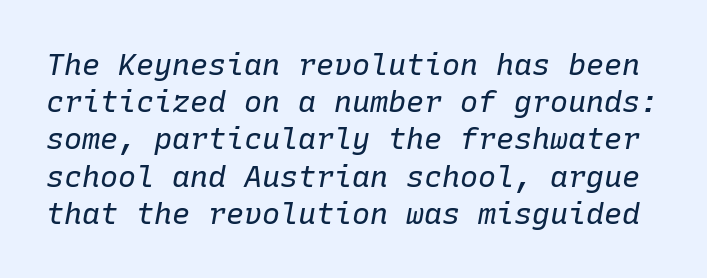
The image shows 30 px regular-weight type, italic (leaning right), monospaced; set line spacing 1.24x, normal letter spacing, not underlined; low stroke contrast and a medium x-height.
